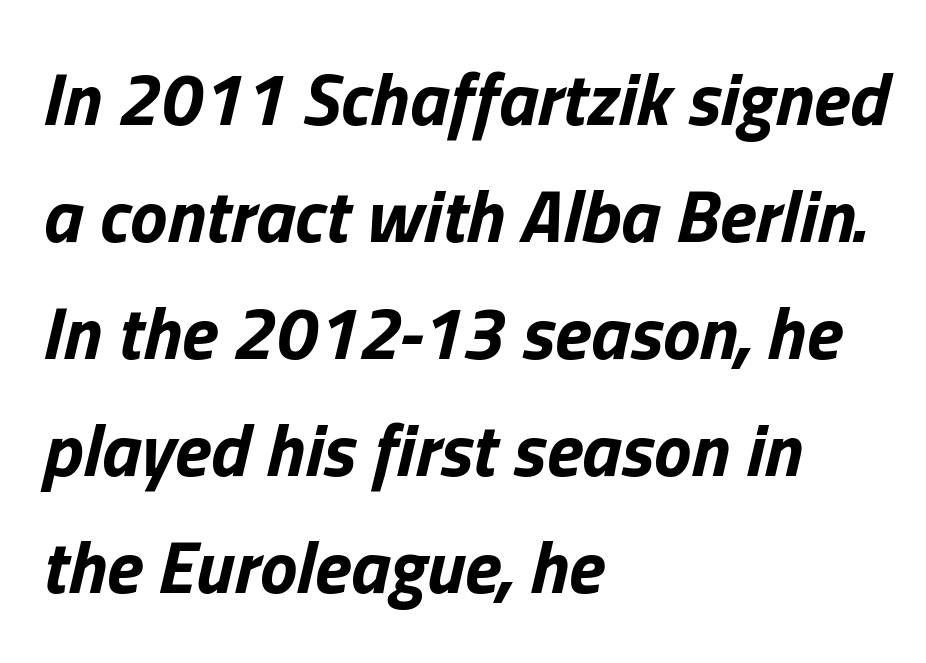
The image shows 75 px bold type, italic (leaning right); set left-aligned, normal line spacing (1.56x), normal letter spacing, not underlined; low stroke contrast and a medium x-height.
